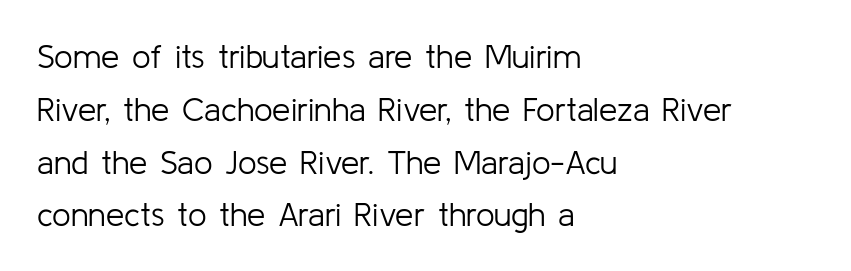
The image shows 33 px light sans-serif type, upright; set left-aligned, normal line spacing (1.6x), normal letter spacing, not underlined; low stroke contrast and a medium x-height.
